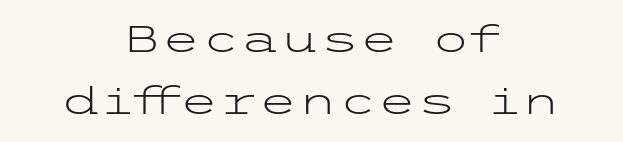
In terms of posture, this sample is upright. No heavy texture on the line: the type isn't bold. Nothing sits at the stroke ends, so this counts as sans-serif. Bare-footed words on every line.
